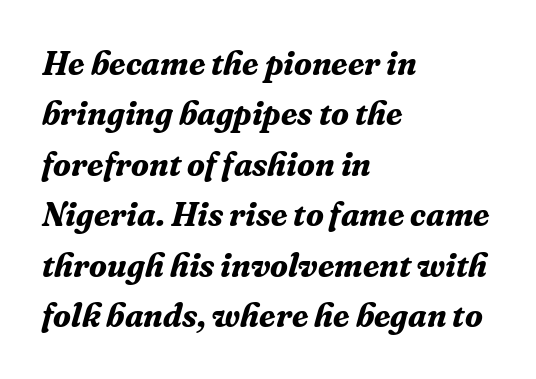
Q: Is the text bold? A: Yes.
Q: Is the text italic (slanted)? A: Yes, it leans right by about 16 degrees.
Q: Is the typeface a serif or a sans-serif typeface? A: Serif.
Q: Is the text underlined? A: No.
Q: How is the paragraph aligned? A: Left-aligned.
Q: Is the spacing between letters normal or unusually wide? A: Normal.
Q: Is the spacing between lines tight, normal or loose? A: Normal.
Q: Width (condensed, normal, or wide)? A: Normal.
Q: Stroke contrast? A: Medium.
Q: x-height? A: Medium.
Q: Monospaced? A: No.
